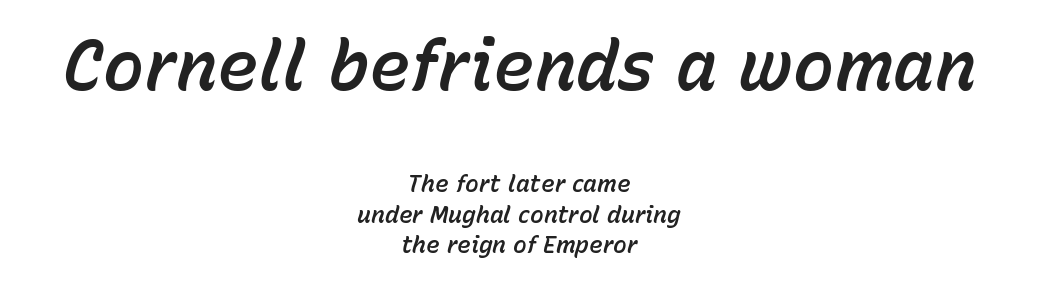
{"italic": "yes", "lean": "right", "slant_degrees": 15, "width": "normal", "stroke_contrast": "low", "x_height": "medium", "monospaced": "no", "underline": "no", "align": "center", "line_spacing": "normal", "line_spacing_ratio": 1.32, "letter_spacing": "normal", "letter_spacing_em": 0.0, "larger_block": "first", "size_ratio": 3.0, "glyph_px": 69}
